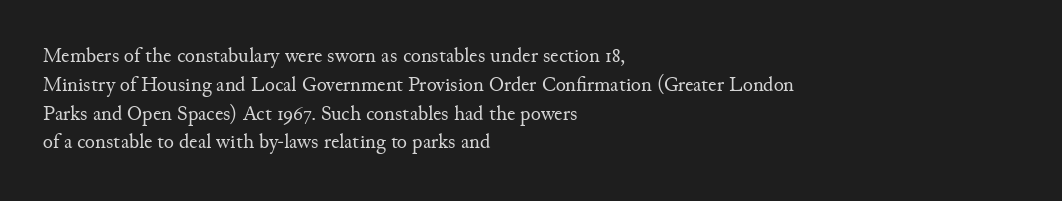
{"italic": "no", "bold": "no", "underline": "no", "align": "left", "line_spacing": "normal", "line_spacing_ratio": 1.37, "letter_spacing": "normal", "letter_spacing_em": 0.0, "glyph_px": 21}
